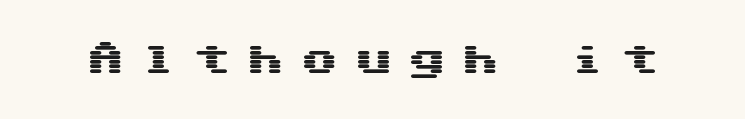
Q: Is the text italic (slanted)? A: No, it is upright.
Q: Is the typeface a serif or a sans-serif typeface? A: Sans-serif.
Q: Is the text underlined? A: No.
Q: Is the spacing between letters normal or unusually wide? A: Unusually wide.
Q: Width (condensed, normal, or wide)? A: Wide.
Q: Stroke contrast? A: Medium.
Q: x-height? A: Medium.
